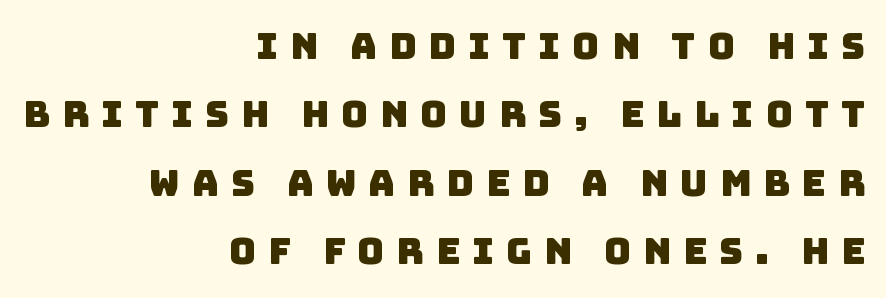
{"serif": "no", "width": "normal", "stroke_contrast": "low", "x_height": "large", "monospaced": "no", "underline": "no", "align": "right", "line_spacing_ratio": 1.85, "letter_spacing": "wide", "letter_spacing_em": 0.32, "glyph_px": 37}
